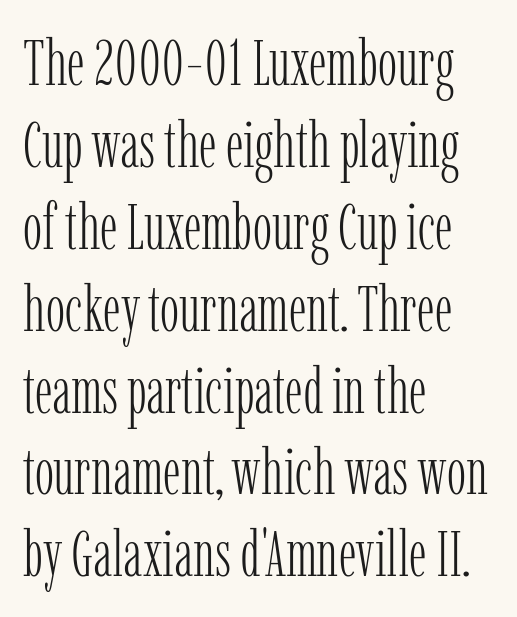
The face used here is proportionally spaced, like ordinary book or web type. The space between consecutive lines is moderate. The paragraph shown leans on its left margin. The passage shown has conventional tracking throughout. Nope, not italic — everything's standing straight.
